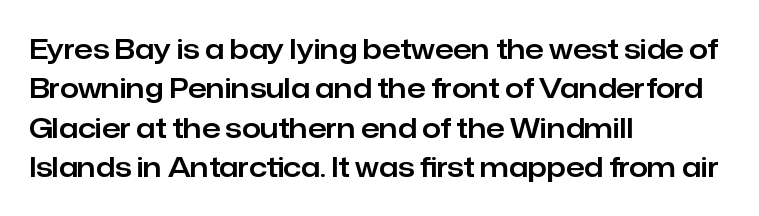
The image shows 27 px text type, upright; set left-aligned, normal line spacing (1.46x), normal letter spacing, not underlined.
